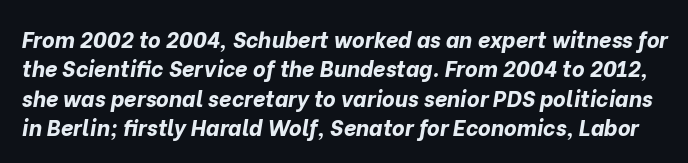
Q: Is the text bold? A: Yes.
Q: Is the text italic (slanted)? A: Yes, it leans right by about 10 degrees.
Q: Is the text underlined? A: No.
Q: Is the spacing between letters normal or unusually wide? A: Normal.
Q: Is the spacing between lines tight, normal or loose? A: Normal.
